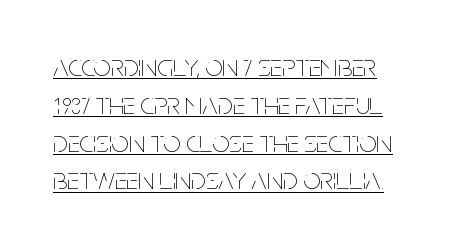
The image shows 31 px thin, condensed type, upright; set line spacing 1.22x, normal letter spacing, underlined; low stroke contrast and a large x-height.
